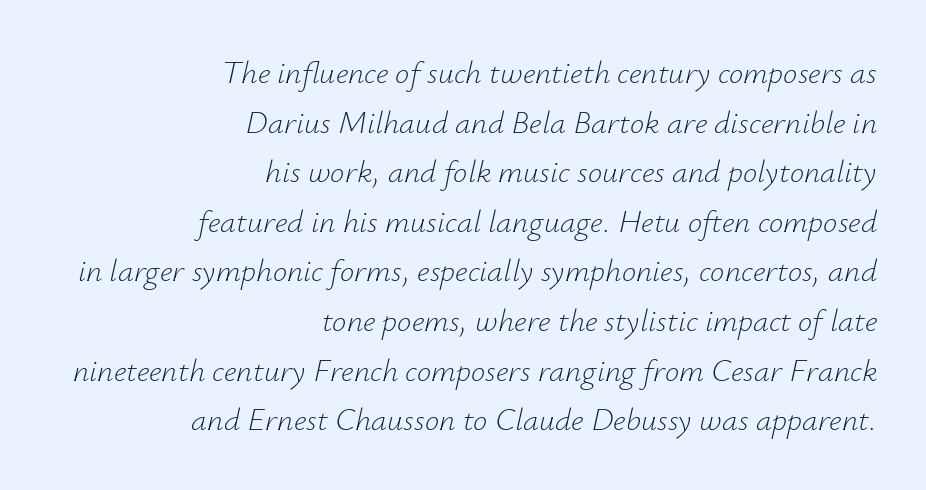
This rendering uses right alignment, leaving the left contour irregular. The letters advance in unequal steps, a hallmark of proportional type. The glyphs look as if they've been sheared to an angle. This reads as an unemphasized weight, regular at the heaviest. The tracking reads as untouched default to a designer's eye.
